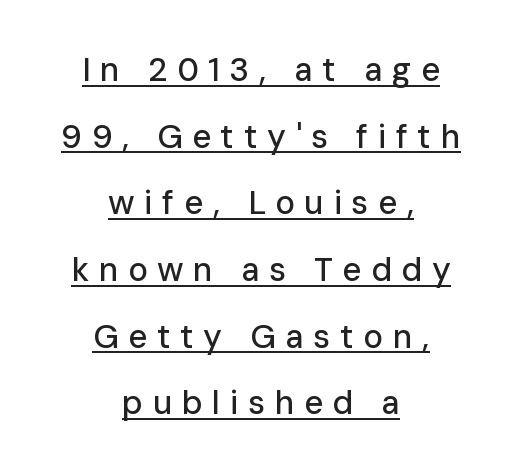
The image shows 33 px sans-serif type, upright; set centered, loose line spacing (2.02x), unusually wide letter spacing (+0.29 em), underlined; low stroke contrast and a medium x-height.
